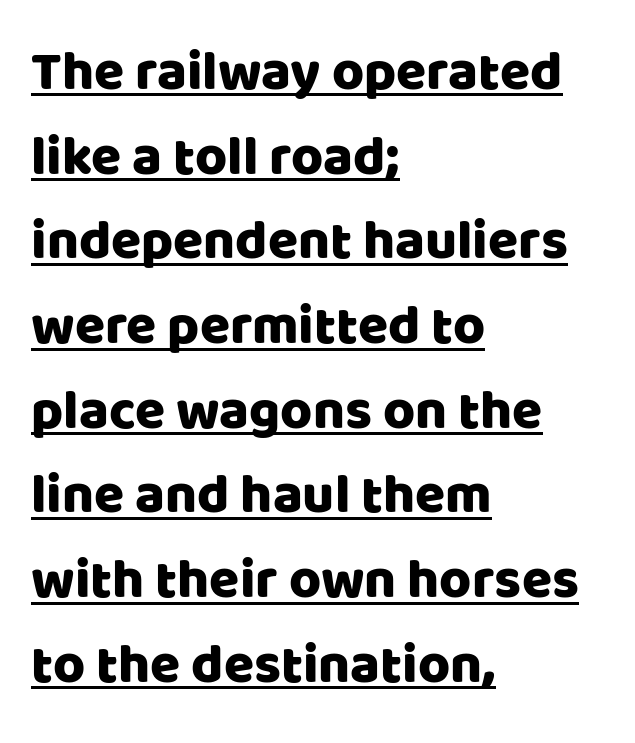
Q: Is the text italic (slanted)? A: No, it is upright.
Q: Is the typeface a serif or a sans-serif typeface? A: Sans-serif.
Q: Is the text underlined? A: Yes.
Q: How is the paragraph aligned? A: Left-aligned.
Q: Is the spacing between letters normal or unusually wide? A: Normal.
Q: Is the spacing between lines tight, normal or loose? A: Normal.
Q: Width (condensed, normal, or wide)? A: Normal.
Q: Stroke contrast? A: Low.
Q: x-height? A: Large.
Q: Monospaced? A: No.
